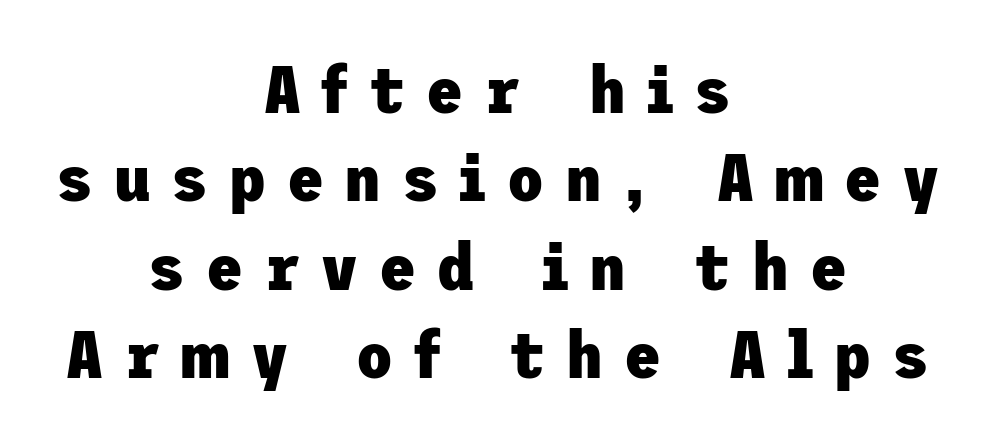
The image shows 67 px heavy sans-serif type, upright; set centered, normal line spacing (1.32x), unusually wide letter spacing (+0.31 em), not underlined; low stroke contrast and a medium x-height.
